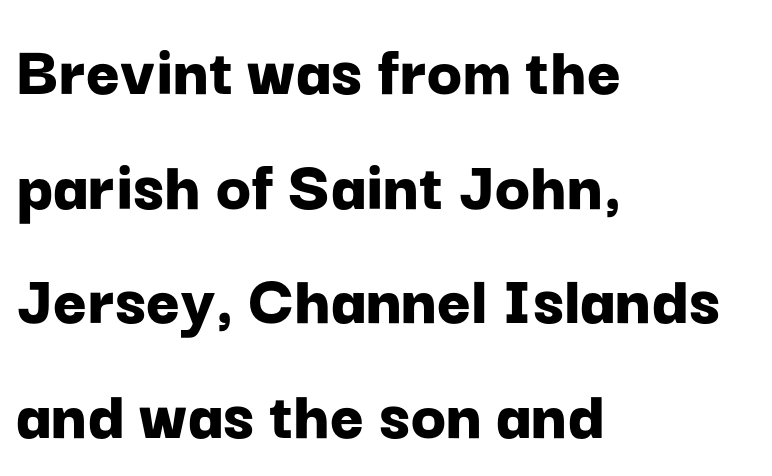
The image shows 73 px bold sans-serif type, upright; set left-aligned, normal line spacing (1.57x), normal letter spacing, not underlined; low stroke contrast and a medium x-height.
